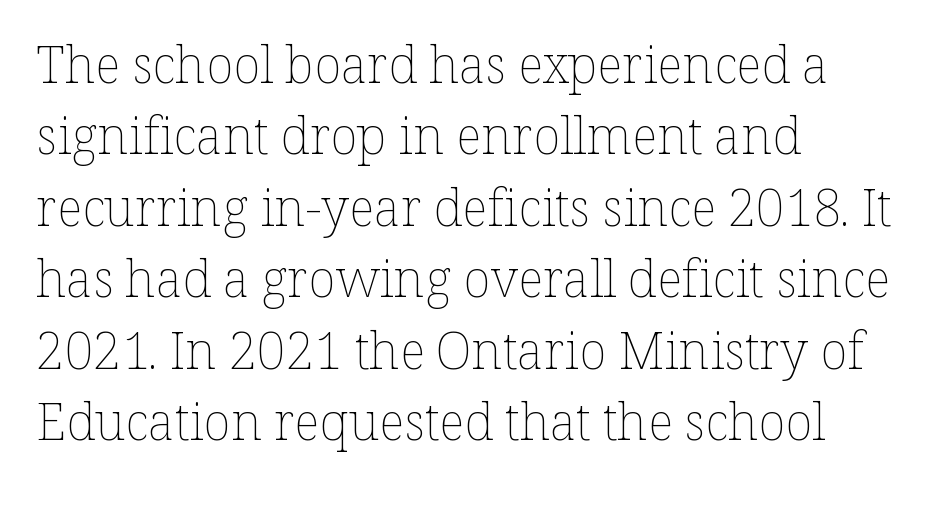
Letters have the restrained weight of plain body copy at most. The leading is moderate, giving the passage an even texture. Spacing between characters is what you'd get straight out of the box. Horizontally, the lines are justified to the leading edge only. The letters stand straight up with perfectly vertical stems. Here the designer chose a conventional face with non-uniform glyph widths.
